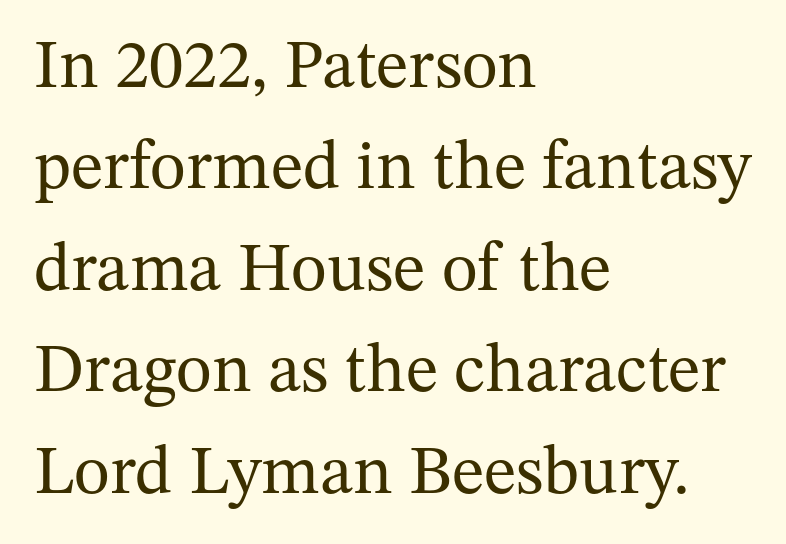
{"serif": "yes", "italic": "no", "bold": "no", "weight": "regular", "width": "normal", "stroke_contrast": "medium", "x_height": "medium", "monospaced": "no", "underline": "no", "align": "left", "line_spacing": "normal", "line_spacing_ratio": 1.47, "letter_spacing": "normal", "letter_spacing_em": 0.0, "glyph_px": 69}
